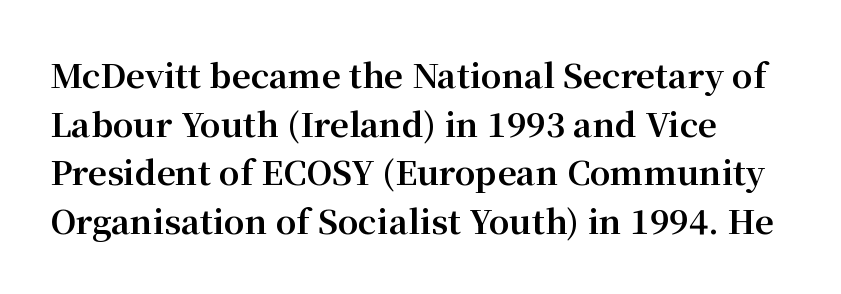
The image shows 33 px bold serif type, upright; set normal line spacing (1.47x), normal letter spacing, not underlined; medium stroke contrast and a medium x-height.
